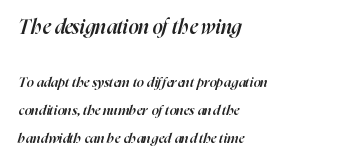
The image shows 20 px text type, italic (leaning right); set left-aligned, loose line spacing (2.03x), normal letter spacing, not underlined; the first (top) block is 1.43x larger.
